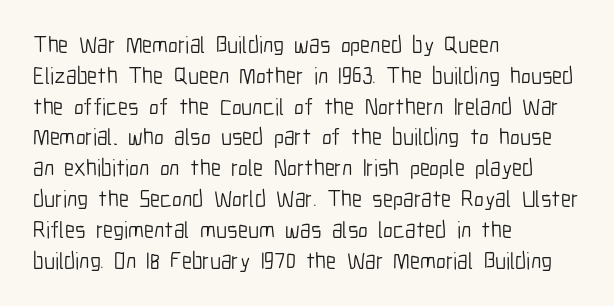
Descenders are the only things crossing below the line. The font sits on the lighter half of the weight spectrum, regular included. Does the copy run flush right? No — it runs flush left. Vertically, the passage feels balanced, rows spaced as you'd expect.
